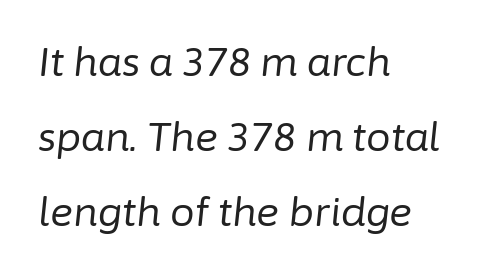
The image shows 39 px regular-weight type, italic (leaning right); set left-aligned, loose line spacing (1.92x), normal letter spacing, not underlined; low stroke contrast and a medium x-height.
